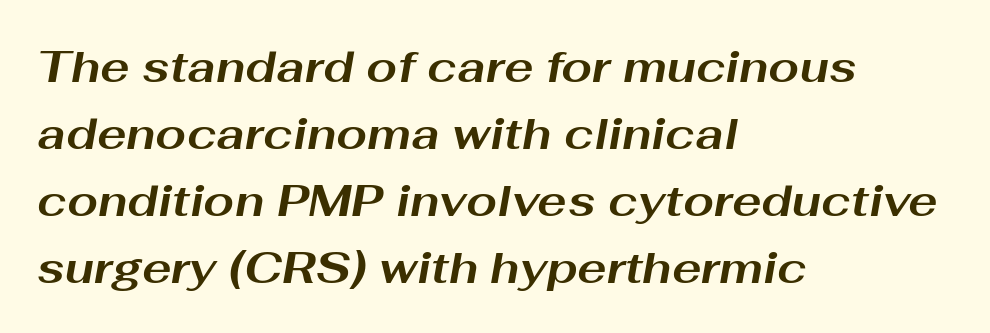
Q: Is the text bold? A: Yes.
Q: Is the text italic (slanted)? A: Yes, it leans right by about 10 degrees.
Q: Is the text underlined? A: No.
Q: How is the paragraph aligned? A: Left-aligned.
Q: Is the spacing between letters normal or unusually wide? A: Normal.
Q: Is the spacing between lines tight, normal or loose? A: Normal.
Q: Width (condensed, normal, or wide)? A: Wide.
Q: Stroke contrast? A: Medium.
Q: x-height? A: Medium.
Q: Monospaced? A: No.
